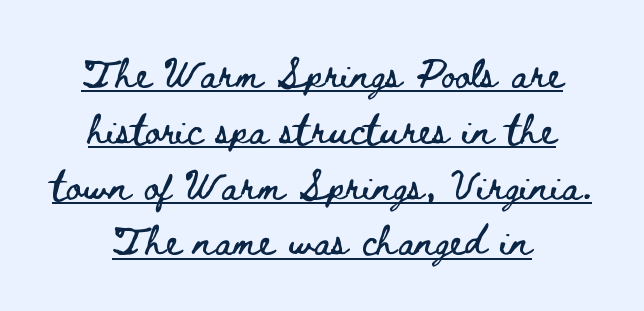
The image shows 30 px wide type; set centered, line spacing 1.86x, normal letter spacing, underlined; low stroke contrast and a small x-height.
